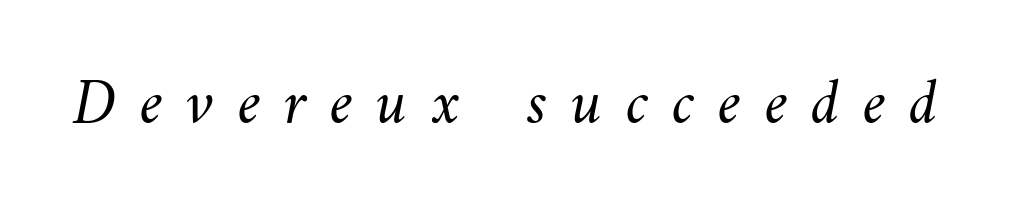
The image shows 65 px light type; set unusually wide letter spacing (+0.36 em), not underlined; medium stroke contrast and a small x-height.
